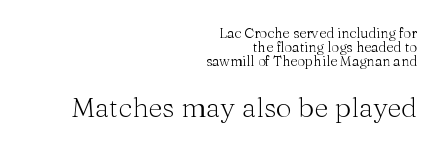
{"serif": "yes", "italic": "no", "bold": "no", "weight": "light", "width": "normal", "stroke_contrast": "medium", "x_height": "medium", "monospaced": "no", "underline": "no", "align": "right", "line_spacing": "tight", "line_spacing_ratio": 1.01, "letter_spacing": "normal", "letter_spacing_em": 0.0, "larger_block": "second", "size_ratio": 2.0, "glyph_px": 28}
